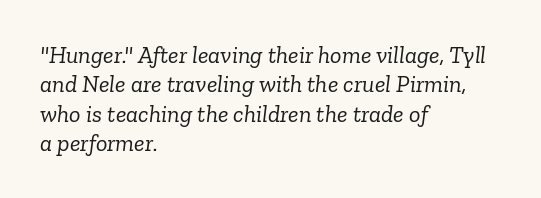
{"italic": "yes", "lean": "right", "slant_degrees": 6, "bold": "no", "underline": "no", "align": "left", "line_spacing_ratio": 1.22, "letter_spacing": "normal", "letter_spacing_em": 0.0, "glyph_px": 24}
